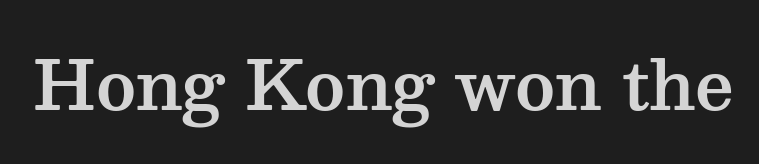
Only glyphs here, with clear space below each row. The font's upright variant was chosen for this text. Do the characters align in a grid? No, the font is proportional. Short note: letters normally spaced. Regarding serifs, this sample has them.
